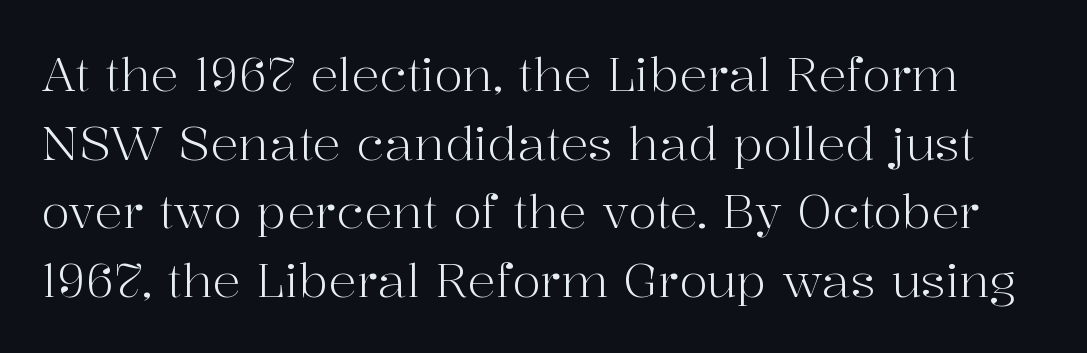
Q: Is the text bold? A: No.
Q: Is the text italic (slanted)? A: No, it is upright.
Q: Is the typeface a serif or a sans-serif typeface? A: Serif.
Q: Is the text underlined? A: No.
Q: Is the spacing between letters normal or unusually wide? A: Normal.
Q: Is the spacing between lines tight, normal or loose? A: Normal.
Q: Width (condensed, normal, or wide)? A: Normal.
Q: Stroke contrast? A: High.
Q: x-height? A: Medium.
Q: Monospaced? A: No.
